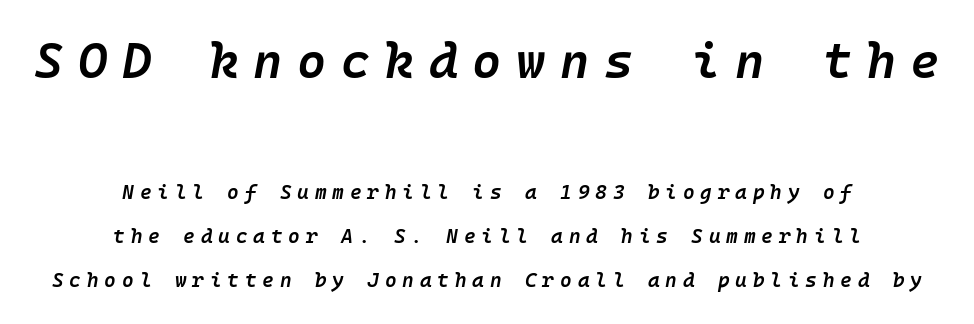
Q: Is the text bold? A: Semi-bold.
Q: Is the text italic (slanted)? A: Yes, it leans right by about 10 degrees.
Q: Is the text underlined? A: No.
Q: How is the paragraph aligned? A: Centered.
Q: Is the spacing between letters normal or unusually wide? A: Unusually wide.
Q: Is the spacing between lines tight, normal or loose? A: Loose.
Q: Which block of text is set in a larger size, the first (top) or the second (bottom)? A: The first (top) one.
Q: Width (condensed, normal, or wide)? A: Normal.
Q: Stroke contrast? A: Low.
Q: x-height? A: Medium.
